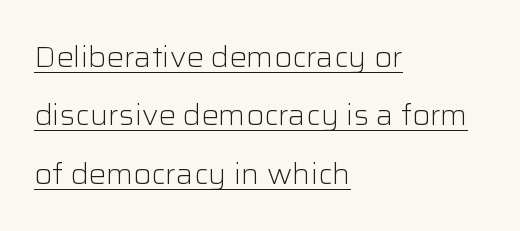
The passage shown is typed in a proportional face where columns would drift. The words here are underlined. The strokes carry an ordinary text weight at most. One-word summary of the alignment: left. Look at the tracking — it's just the regular setting, nothing added.
